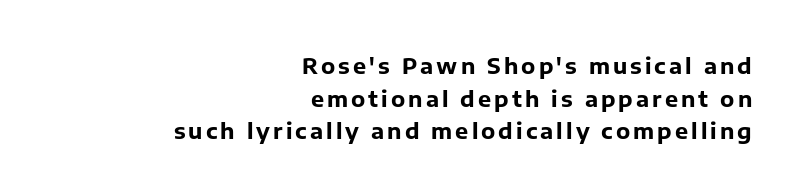
Unlike italic type, these characters show no tilt at all. The designer left line spacing at the default. Only glyphs here, with clear space below each row. Summary of weight: heavy, a full bold. Each line ends at the same right margin while the left side varies.
